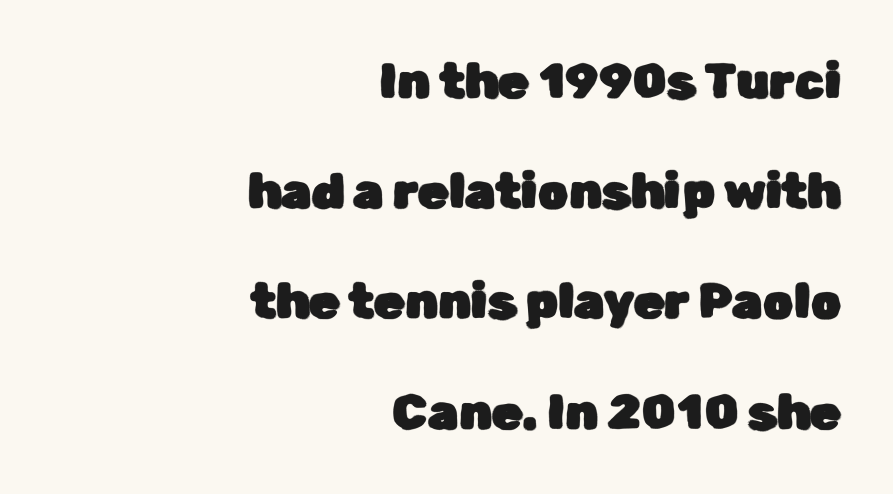
Vertically, the passage feels expansive, rows floating well apart. The compositor pushed each line to the right boundary. No italicization has been applied; the sample stays upright. The letters advance in unequal steps, a hallmark of proportional type. The letters sit at their default tracking, neither squeezed nor spread.
